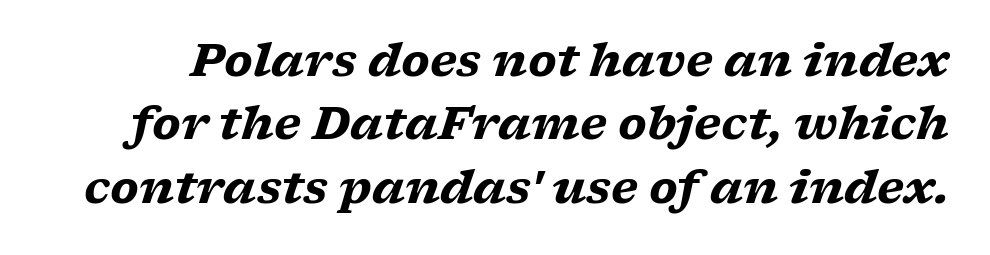
{"serif": "yes", "italic": "yes", "lean": "right", "slant_degrees": 17, "bold": "yes", "weight": "heavy", "width": "wide", "stroke_contrast": "low", "x_height": "medium", "monospaced": "no", "underline": "no", "line_spacing": "normal", "line_spacing_ratio": 1.41, "letter_spacing": "normal", "letter_spacing_em": 0.0, "glyph_px": 45}
